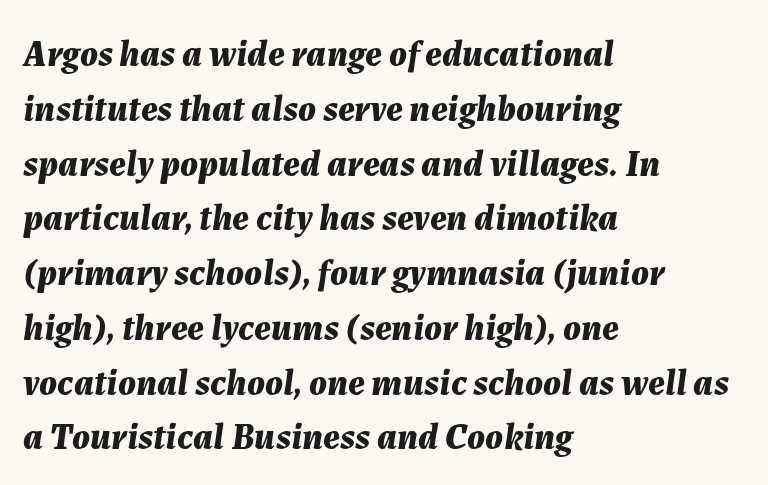
Leftover space on each line is placed entirely after the last word. The words here are not underlined. How heavy is the stroke? Heavy — this is a bold. Look at the tracking — it's just the regular setting, nothing added. Characters are canted at an angle relative to the baseline's perpendicular. This sample keeps an unexceptional amount of space between lines.
